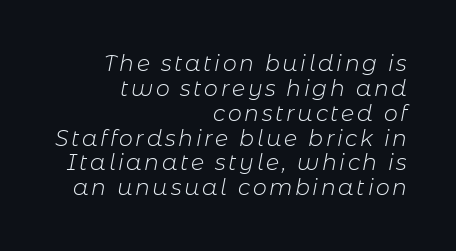
{"italic": "yes", "lean": "right", "slant_degrees": 11, "bold": "no", "underline": "no", "align": "right", "line_spacing": "tight", "line_spacing_ratio": 1.13, "glyph_px": 22}
